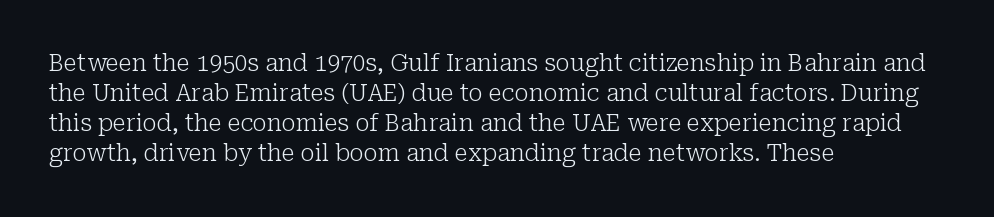
The image shows 23 px text type, upright; set left-aligned, normal line spacing (1.31x), normal letter spacing, not underlined.
